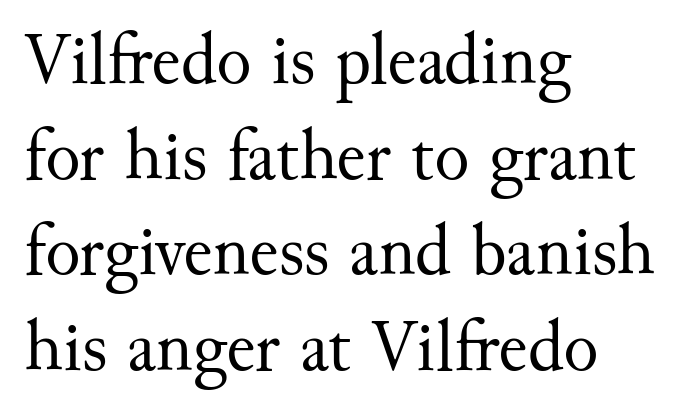
{"serif": "yes", "italic": "no", "bold": "no", "weight": "regular", "width": "normal", "stroke_contrast": "medium", "x_height": "small", "monospaced": "no", "underline": "no", "align": "left", "line_spacing": "normal", "line_spacing_ratio": 1.31, "letter_spacing": "normal", "letter_spacing_em": 0.0, "glyph_px": 73}
